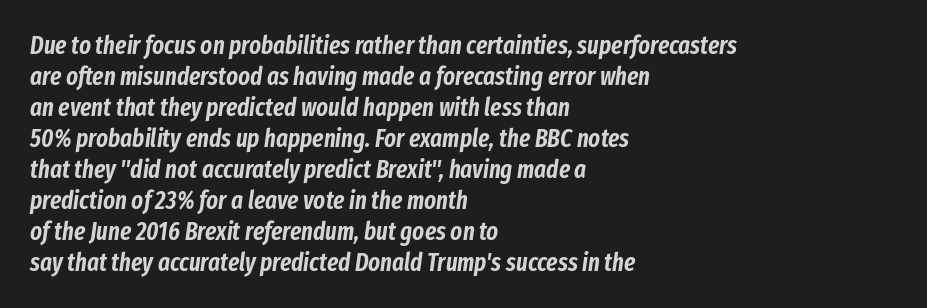
{"italic": "yes", "lean": "right", "slant_degrees": 8, "underline": "no", "align": "left", "line_spacing_ratio": 1.24, "letter_spacing": "normal", "letter_spacing_em": 0.0, "glyph_px": 25}
